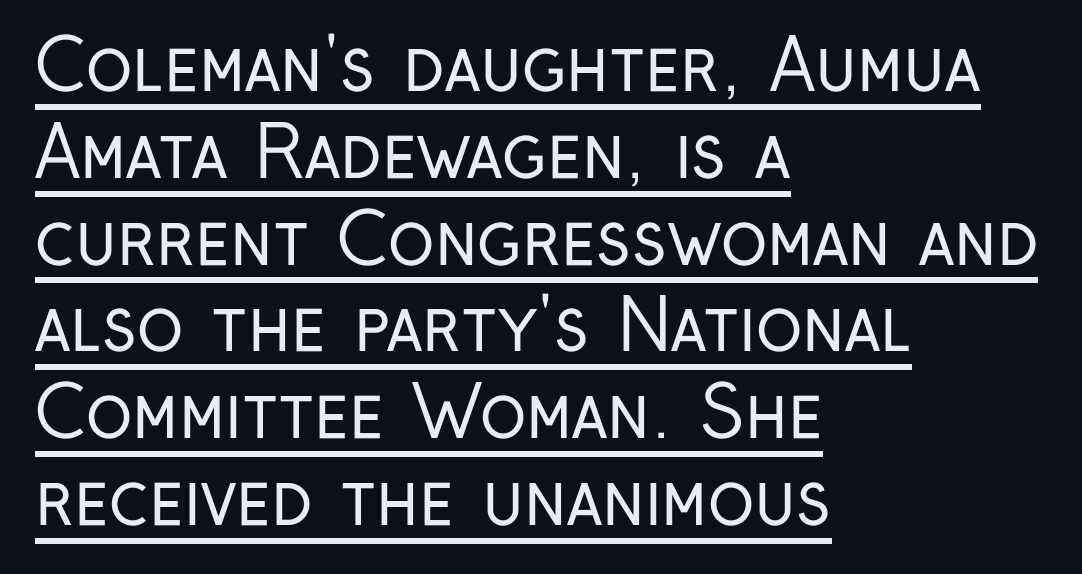
Q: Is the text bold? A: No.
Q: Is the text italic (slanted)? A: No, it is upright.
Q: Is the typeface a serif or a sans-serif typeface? A: Sans-serif.
Q: Is the text underlined? A: Yes.
Q: How is the paragraph aligned? A: Left-aligned.
Q: Is the spacing between letters normal or unusually wide? A: Normal.
Q: Width (condensed, normal, or wide)? A: Condensed.
Q: Stroke contrast? A: Low.
Q: x-height? A: Medium.
Q: Monospaced? A: No.
